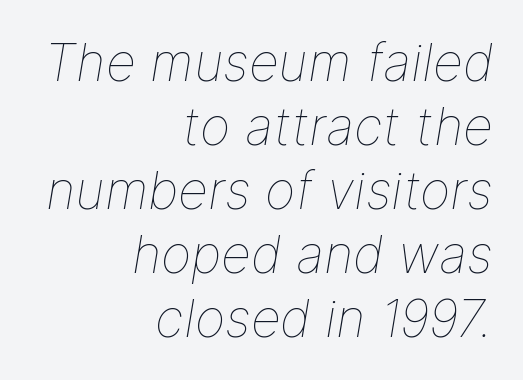
The image shows 52 px thin type, italic (leaning right); set right-aligned, line spacing 1.23x, normal letter spacing, not underlined; low stroke contrast and a medium x-height.
